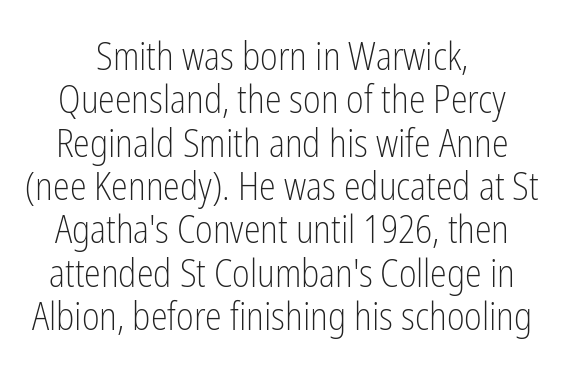
The image shows 38 px light, condensed sans-serif type, upright; set centered, tight line spacing (1.14x), normal letter spacing, not underlined; low stroke contrast and a medium x-height.
